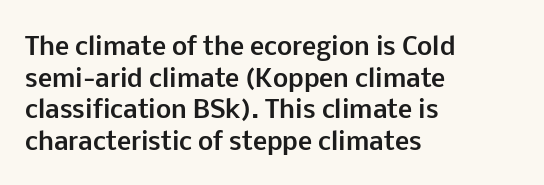
Honestly, the letter spacing is just normal — you wouldn't notice it. One glance says typical: line gaps are just what's usual. These lines stack with their left ends in a neat column. The type sits square on the baseline with zero lean. Descender tails drop into unmarked territory. How heavy is the stroke? Heavy — this is a bold.
